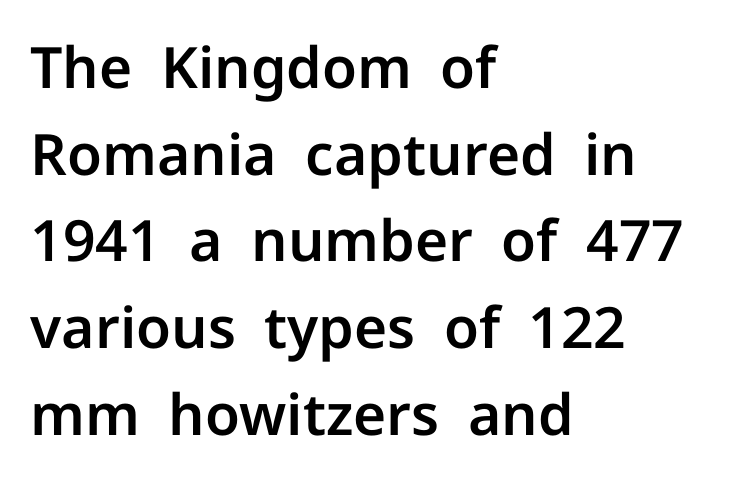
{"serif": "no", "italic": "no", "width": "normal", "stroke_contrast": "low", "x_height": "medium", "monospaced": "no", "underline": "no", "align": "left", "line_spacing": "normal", "line_spacing_ratio": 1.52, "letter_spacing": "normal", "letter_spacing_em": 0.0, "glyph_px": 57}
